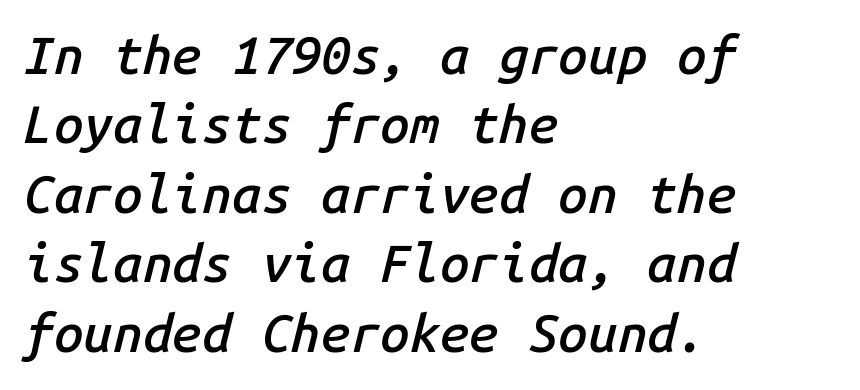
The image shows 53 px semibold type, italic (leaning right), monospaced; set left-aligned, normal line spacing (1.31x), normal letter spacing, not underlined; low stroke contrast and a medium x-height.
